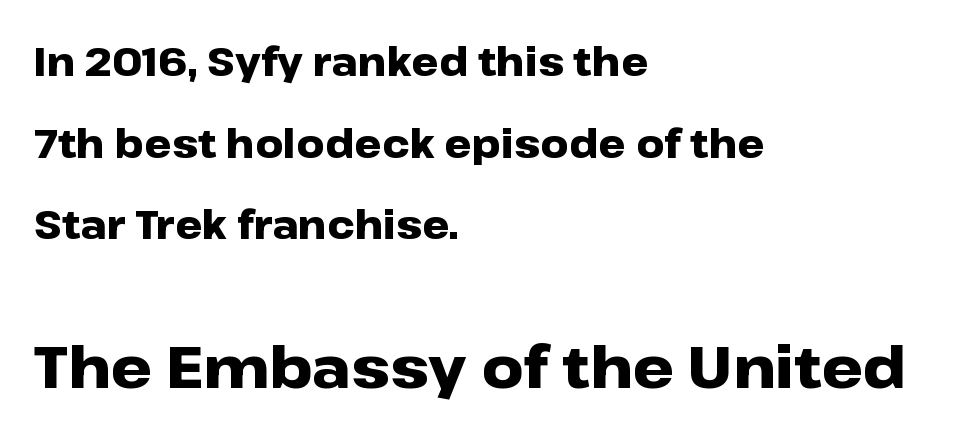
The image shows 58 px heavy, wide sans-serif type, upright; set left-aligned, loose line spacing (2.09x), normal letter spacing, not underlined; the second (bottom) block is 1.49x larger; low stroke contrast and a medium x-height.
